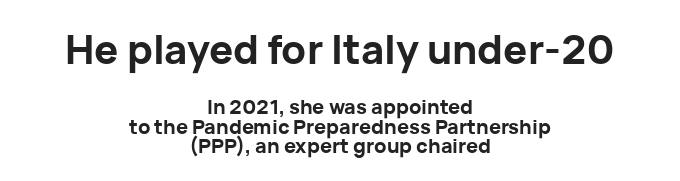
These lines were composed using upright roman letters. Caption: upper text group enlarged, lower text group reduced. Letter spacing: default. These lines are rendered in a variable-pitch font.
